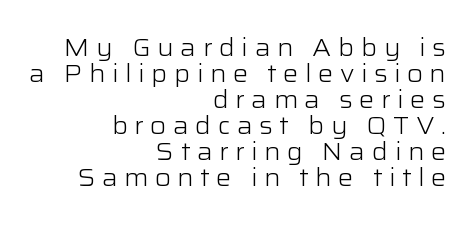
Q: Is the text bold? A: No.
Q: Is the text italic (slanted)? A: No, it is upright.
Q: Is the text underlined? A: No.
Q: How is the paragraph aligned? A: Right-aligned.
Q: Is the spacing between letters normal or unusually wide? A: Unusually wide.
Q: Is the spacing between lines tight, normal or loose? A: Tight.
